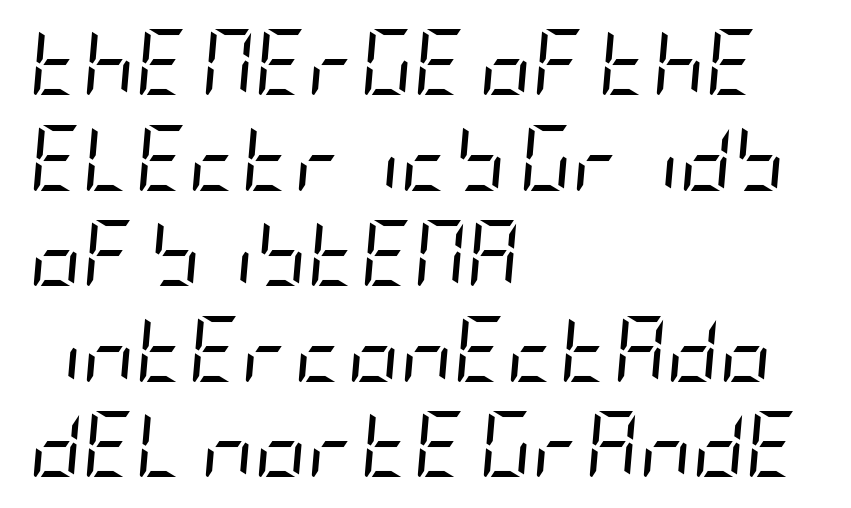
The image shows 65 px regular-weight, condensed type, italic (leaning right); set left-aligned, normal line spacing (1.47x), normal letter spacing, not underlined; low stroke contrast and a large x-height.
